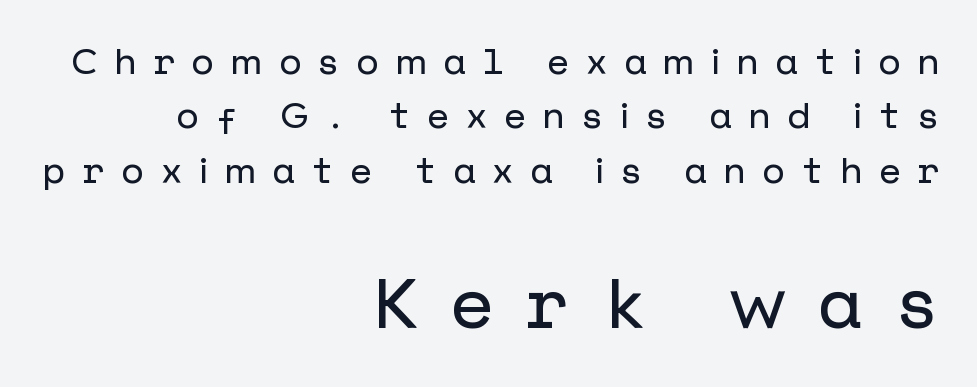
Q: Is the text italic (slanted)? A: No, it is upright.
Q: Is the typeface a serif or a sans-serif typeface? A: Sans-serif.
Q: Is the text underlined? A: No.
Q: How is the paragraph aligned? A: Right-aligned.
Q: Is the spacing between letters normal or unusually wide? A: Unusually wide.
Q: Is the spacing between lines tight, normal or loose? A: Normal.
Q: Which block of text is set in a larger size, the first (top) or the second (bottom)? A: The second (bottom) one.
Q: Width (condensed, normal, or wide)? A: Normal.
Q: Stroke contrast? A: Low.
Q: x-height? A: Medium.
